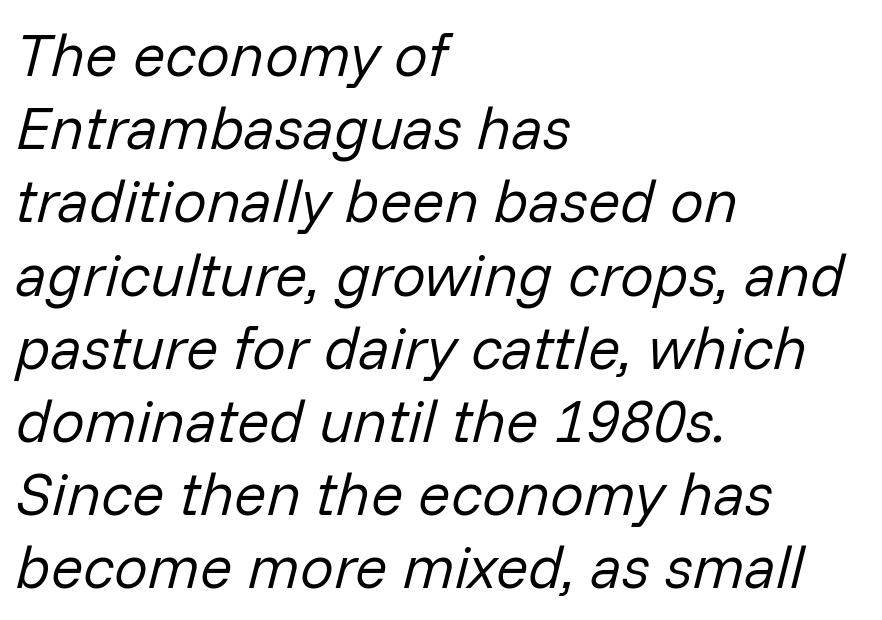
{"italic": "yes", "lean": "right", "slant_degrees": 14, "bold": "no", "weight": "regular", "width": "normal", "stroke_contrast": "low", "x_height": "medium", "monospaced": "no", "underline": "no", "align": "left", "line_spacing_ratio": 1.22, "letter_spacing": "normal", "letter_spacing_em": 0.0, "glyph_px": 60}
